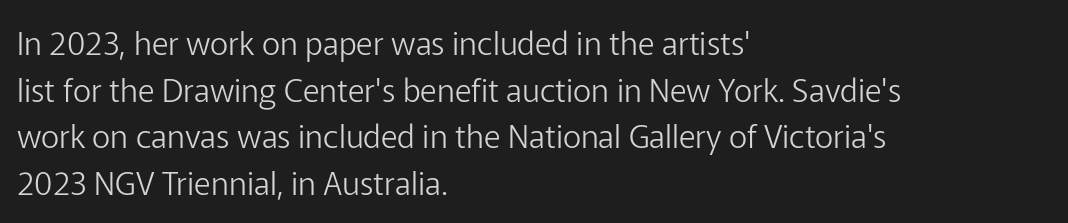
Q: Is the text bold? A: No.
Q: Is the text italic (slanted)? A: No, it is upright.
Q: Is the typeface a serif or a sans-serif typeface? A: Sans-serif.
Q: Is the text underlined? A: No.
Q: How is the paragraph aligned? A: Left-aligned.
Q: Is the spacing between letters normal or unusually wide? A: Normal.
Q: Is the spacing between lines tight, normal or loose? A: Normal.
Q: Width (condensed, normal, or wide)? A: Normal.
Q: Stroke contrast? A: Low.
Q: x-height? A: Medium.
Q: Monospaced? A: No.
